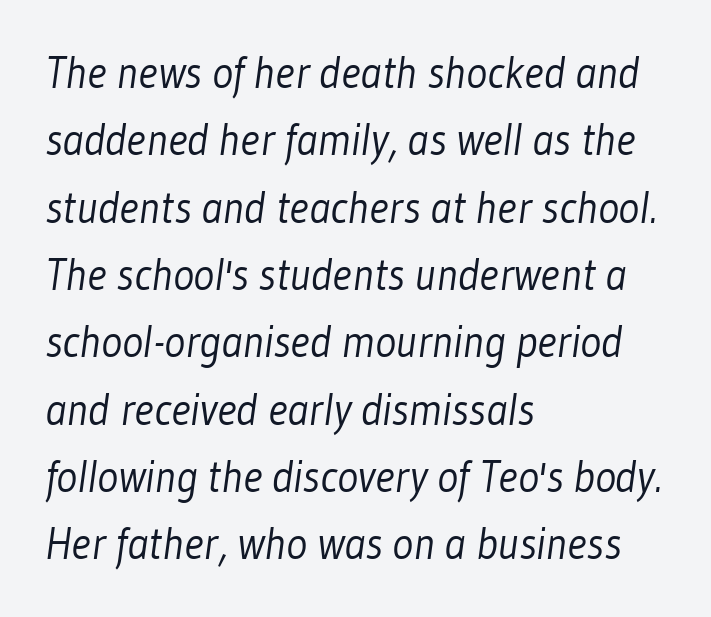
Summary of weight: not heavy and not bold. The setting favours the left margin, as ordinary paragraphs usually do. The letters advance in unequal steps, a hallmark of proportional type. The passage shown stacks its lines at a standard gap.
